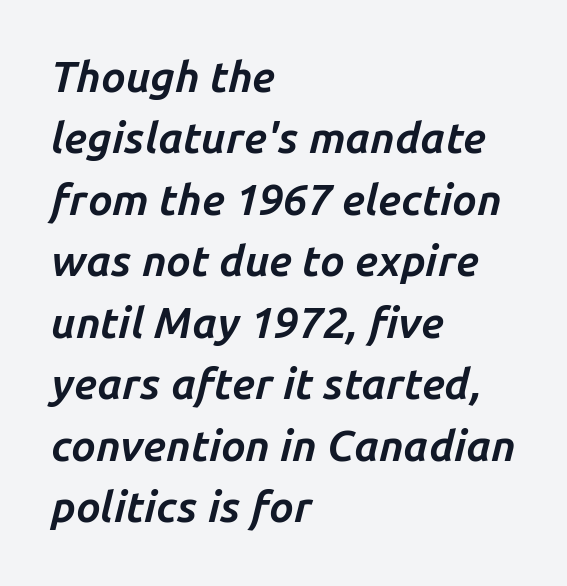
{"italic": "yes", "lean": "right", "slant_degrees": 14, "bold": "yes", "weight": "bold", "width": "normal", "stroke_contrast": "low", "x_height": "medium", "monospaced": "no", "underline": "no", "align": "left", "line_spacing": "normal", "line_spacing_ratio": 1.43, "letter_spacing": "normal", "letter_spacing_em": 0.0, "glyph_px": 43}
